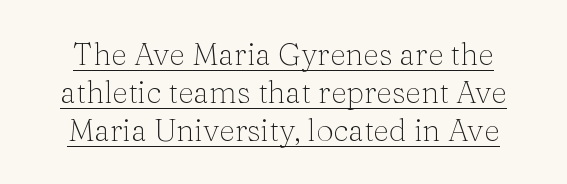
Regarding serifs, this sample has them. Students, note that the glyphs here touch the page at normal intervals. Upright lettering throughout. Caption: lettering with a line underneath. No chunkiness to these letters — they're not bold. Proportional: the letters do not fall into vertical columns.
